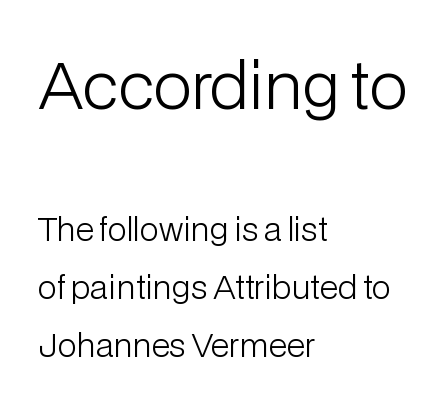
Observe the ordinary spacing: letters are neighbours, not strangers. Character size in the leading block exceeds that of the trailing block. Check the space under the baseline: it is left empty. Note: no serifs on the glyphs.
